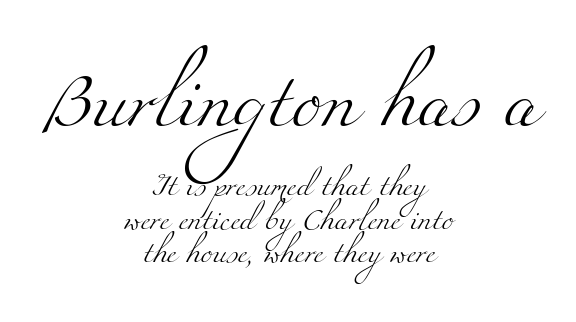
The image shows 56 px light, wide type; set centered, normal line spacing (1.51x), normal letter spacing, not underlined; the first (top) block is 2.55x larger; medium stroke contrast and a small x-height.
